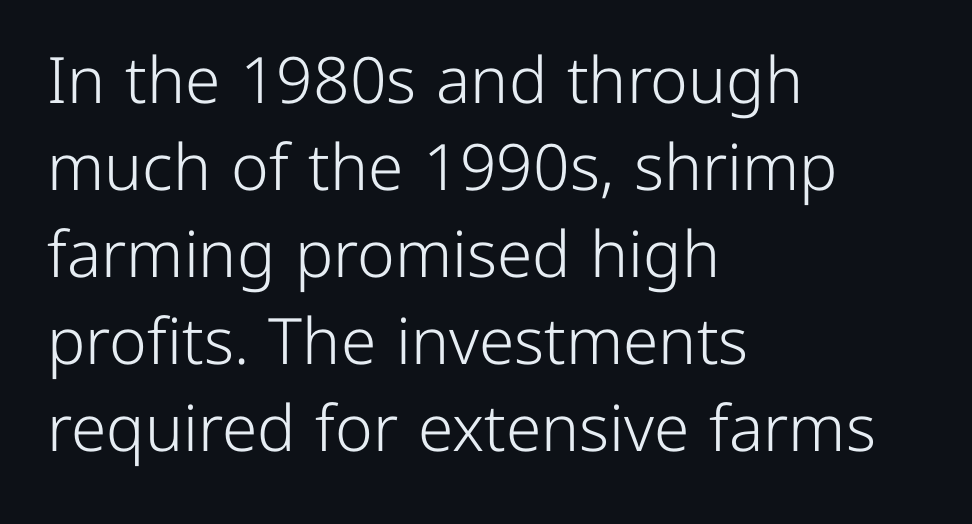
{"serif": "no", "italic": "no", "bold": "no", "weight": "light", "width": "normal", "stroke_contrast": "low", "x_height": "medium", "monospaced": "no", "underline": "no", "align": "left", "line_spacing": "normal", "line_spacing_ratio": 1.36, "letter_spacing": "normal", "letter_spacing_em": 0.0, "glyph_px": 64}
